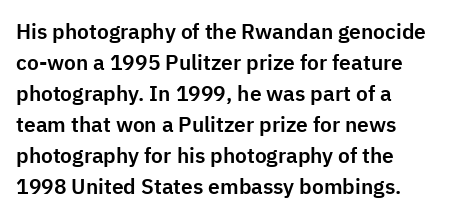
The image shows 21 px text type, upright; set left-aligned, normal line spacing (1.48x), normal letter spacing, not underlined.
